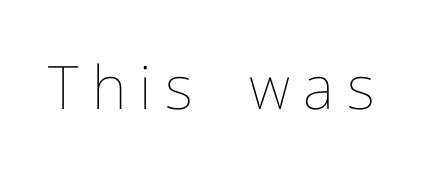
{"italic": "no", "bold": "no", "weight": "thin", "width": "normal", "stroke_contrast": "low", "x_height": "medium", "monospaced": "no", "underline": "no", "letter_spacing": "wide", "letter_spacing_em": 0.22, "glyph_px": 60}
